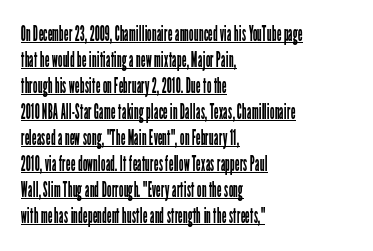
Q: Is the text bold? A: No.
Q: Is the text italic (slanted)? A: No, it is upright.
Q: Is the text underlined? A: Yes.
Q: How is the paragraph aligned? A: Left-aligned.
Q: Is the spacing between letters normal or unusually wide? A: Normal.
